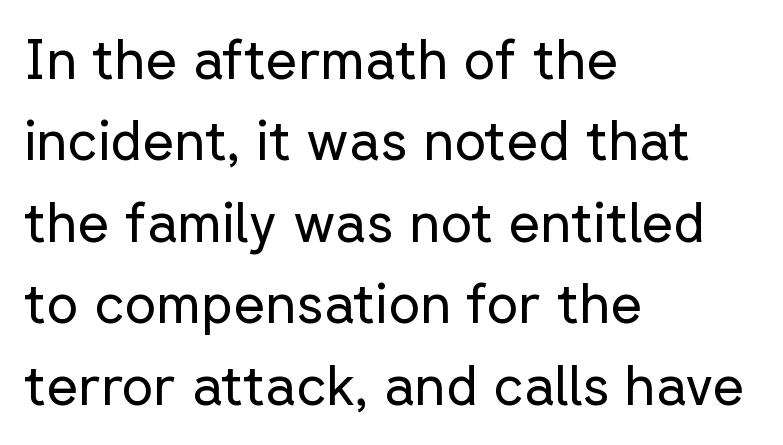
{"serif": "no", "italic": "no", "bold": "no", "weight": "regular", "width": "normal", "stroke_contrast": "low", "x_height": "medium", "monospaced": "no", "underline": "no", "align": "left", "line_spacing": "normal", "line_spacing_ratio": 1.48, "letter_spacing": "normal", "letter_spacing_em": 0.0, "glyph_px": 55}
